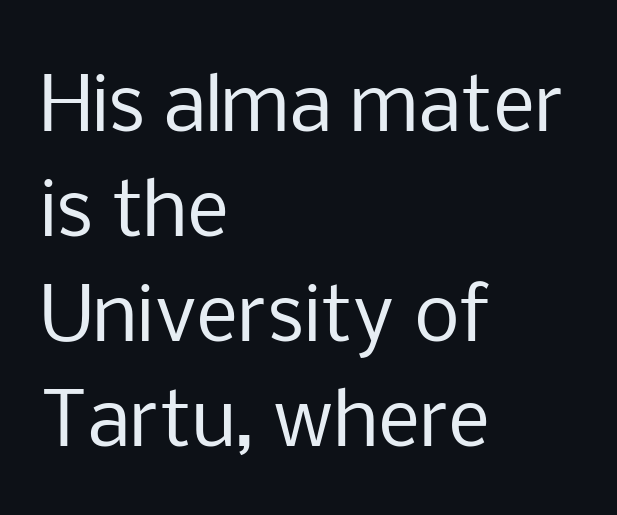
Compared with typical paragraphs, the rows here are spaced about the same. Visually the block forms a straight wall on the left and a jagged coastline on the right. Heft: none added — not bold. A roman cut, with each character standing at attention. The passage shown is not underscored anywhere.
